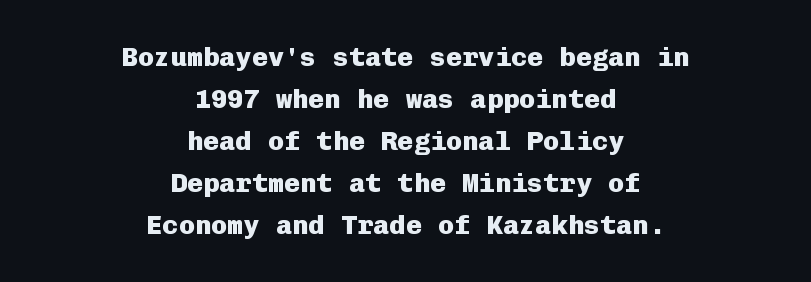
The image shows 27 px bold type, upright; set centered, normal line spacing (1.56x), normal letter spacing, not underlined.
